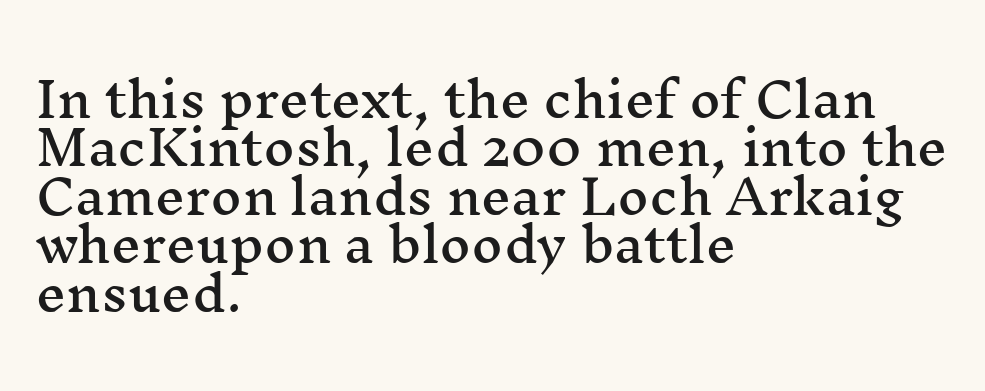
Q: Is the text italic (slanted)? A: No, it is upright.
Q: Is the typeface a serif or a sans-serif typeface? A: Serif.
Q: Is the text underlined? A: No.
Q: How is the paragraph aligned? A: Left-aligned.
Q: Is the spacing between letters normal or unusually wide? A: Normal.
Q: Is the spacing between lines tight, normal or loose? A: Tight.
Q: Width (condensed, normal, or wide)? A: Wide.
Q: Stroke contrast? A: Medium.
Q: x-height? A: Medium.
Q: Monospaced? A: No.
